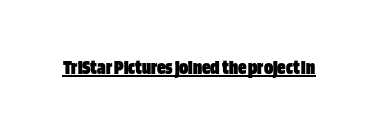
{"italic": "no", "bold": "yes", "underline": "yes", "letter_spacing": "normal", "letter_spacing_em": 0.0, "glyph_px": 21}
